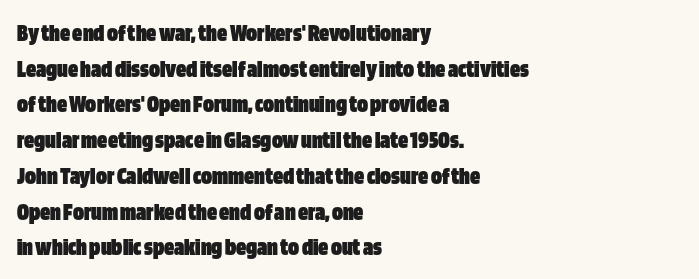
{"italic": "no", "bold": "yes", "underline": "no", "align": "left", "line_spacing": "normal", "line_spacing_ratio": 1.43, "letter_spacing": "normal", "letter_spacing_em": 0.0, "glyph_px": 25}
